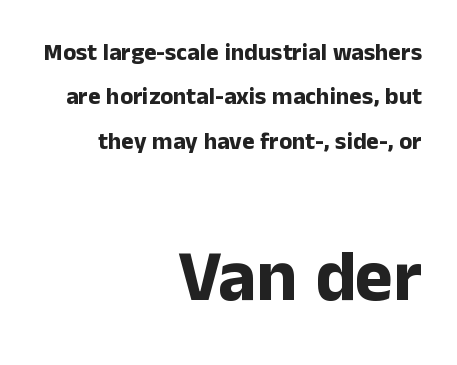
{"serif": "no", "italic": "no", "bold": "yes", "weight": "bold", "width": "normal", "stroke_contrast": "low", "x_height": "medium", "monospaced": "no", "underline": "no", "align": "right", "line_spacing_ratio": 1.85, "letter_spacing": "normal", "letter_spacing_em": 0.0, "larger_block": "second", "size_ratio": 3.0, "glyph_px": 72}
